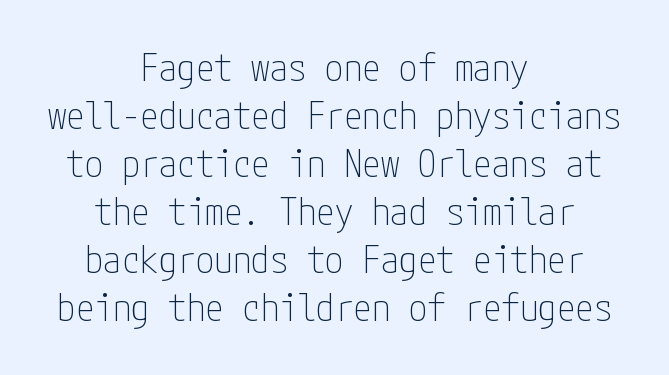
The image shows 37 px thin, condensed sans-serif type, upright; set centered, normal line spacing (1.3x), normal letter spacing, not underlined; low stroke contrast and a medium x-height.
